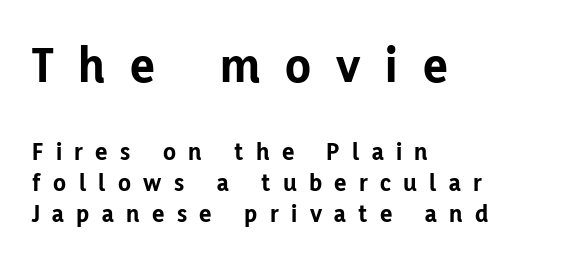
{"serif": "no", "italic": "no", "bold": "yes", "weight": "bold", "width": "normal", "stroke_contrast": "low", "x_height": "medium", "monospaced": "no", "underline": "no", "align": "left", "line_spacing_ratio": 1.19, "letter_spacing": "wide", "letter_spacing_em": 0.48, "larger_block": "first", "size_ratio": 2.0, "glyph_px": 52}
